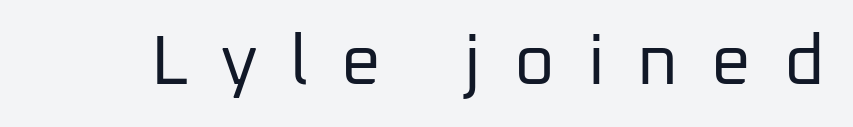
{"serif": "no", "italic": "no", "bold": "no", "weight": "regular", "width": "normal", "stroke_contrast": "low", "x_height": "medium", "monospaced": "no", "underline": "no", "letter_spacing": "wide", "letter_spacing_em": 0.47, "glyph_px": 70}
